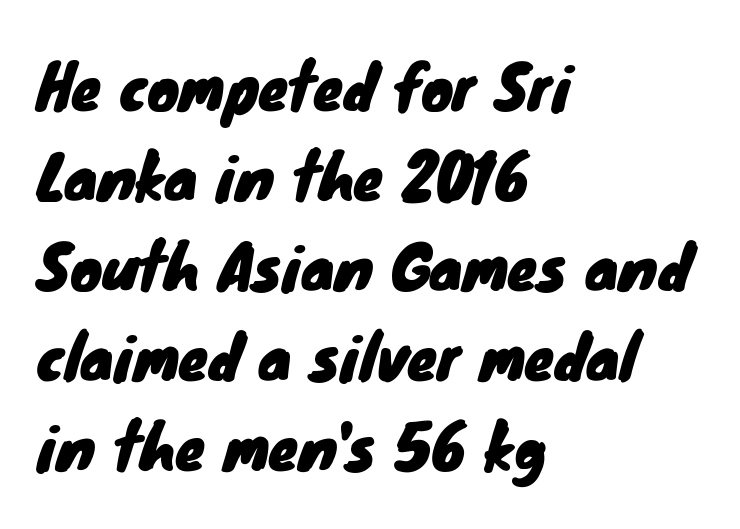
{"serif": "no", "width": "normal", "stroke_contrast": "low", "x_height": "small", "monospaced": "no", "underline": "no", "align": "left", "line_spacing": "normal", "line_spacing_ratio": 1.5, "letter_spacing": "normal", "letter_spacing_em": 0.0, "glyph_px": 60}
